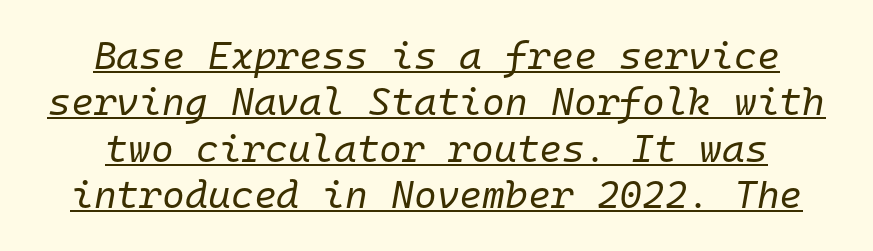
Q: Is the text bold? A: No.
Q: Is the text italic (slanted)? A: Yes, it leans right by about 10 degrees.
Q: Is the text underlined? A: Yes.
Q: How is the paragraph aligned? A: Centered.
Q: Is the spacing between letters normal or unusually wide? A: Normal.
Q: Width (condensed, normal, or wide)? A: Normal.
Q: Stroke contrast? A: Low.
Q: x-height? A: Medium.
Q: Monospaced? A: Yes.
